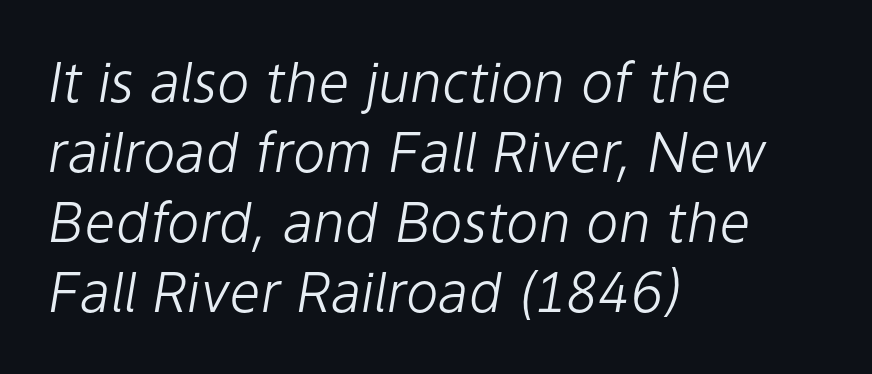
Q: Is the text bold? A: No.
Q: Is the text italic (slanted)? A: Yes, it leans right by about 9 degrees.
Q: Is the text underlined? A: No.
Q: How is the paragraph aligned? A: Left-aligned.
Q: Is the spacing between letters normal or unusually wide? A: Normal.
Q: Is the spacing between lines tight, normal or loose? A: Normal.
Q: Width (condensed, normal, or wide)? A: Normal.
Q: Stroke contrast? A: Low.
Q: x-height? A: Medium.
Q: Monospaced? A: No.
